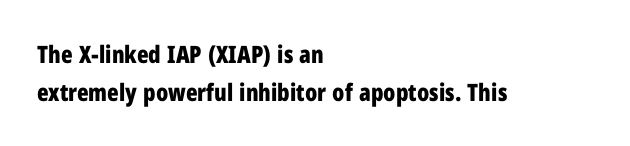
The space between consecutive lines is moderate. Alignment: flush left. The passage shown is not underscored anywhere. The type is set solid horizontally, with unmodified tracking. The characters look thick and weighty, a clear bold. Unlike italic type, these characters show no tilt at all.
